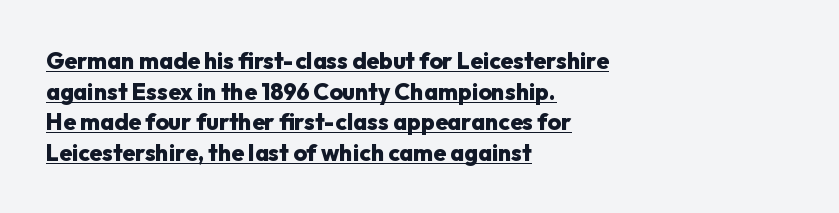
Q: Is the text bold? A: Yes.
Q: Is the text italic (slanted)? A: No, it is upright.
Q: Is the text underlined? A: Yes.
Q: How is the paragraph aligned? A: Left-aligned.
Q: Is the spacing between letters normal or unusually wide? A: Normal.
Q: Is the spacing between lines tight, normal or loose? A: Normal.
